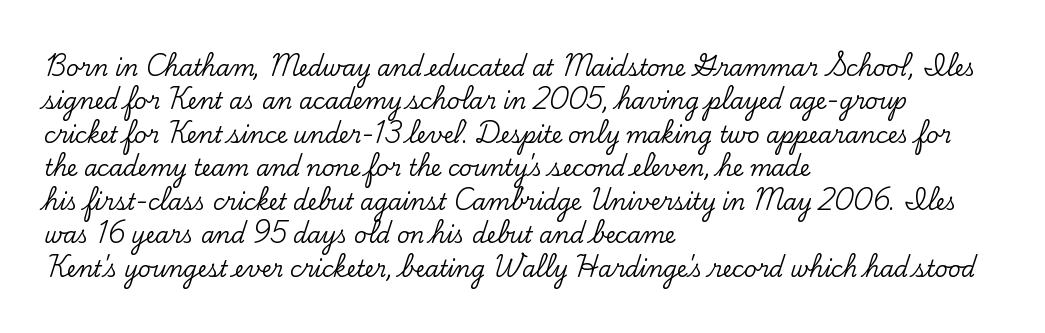
The image shows 22 px text type; set left-aligned, normal line spacing (1.52x), normal letter spacing, not underlined.
